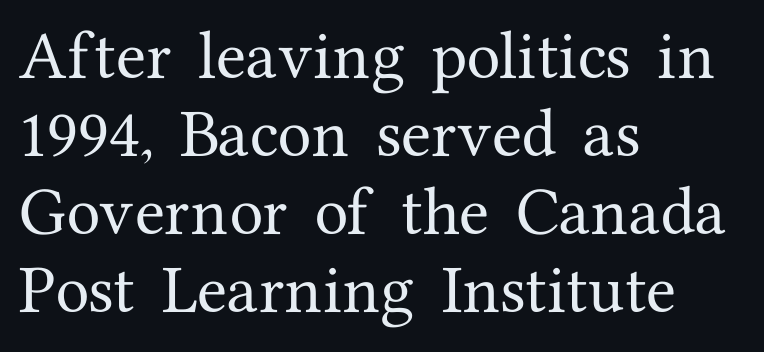
All the whitespace from short lines collects on the right. Proportional: the letters do not fall into vertical columns. This rendering leaves character spacing at its baseline value. Characters remain perfectly vertical along every line. Old-style or modern, the face here clearly has serifs.
